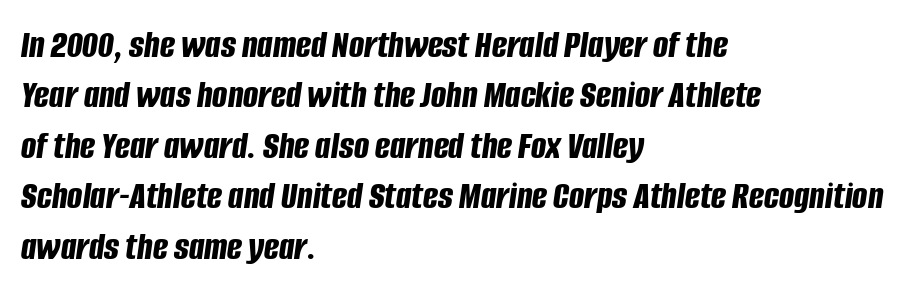
{"italic": "yes", "lean": "right", "slant_degrees": 8, "bold": "yes", "weight": "bold", "width": "condensed", "stroke_contrast": "low", "x_height": "large", "monospaced": "no", "underline": "no", "align": "left", "line_spacing": "normal", "line_spacing_ratio": 1.26, "letter_spacing": "normal", "letter_spacing_em": 0.0, "glyph_px": 40}
